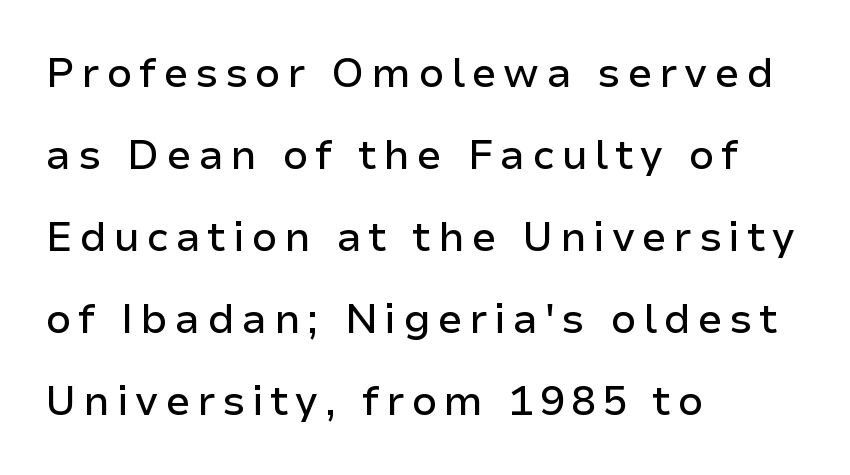
Q: Is the text italic (slanted)? A: No, it is upright.
Q: Is the typeface a serif or a sans-serif typeface? A: Sans-serif.
Q: Is the text underlined? A: No.
Q: How is the paragraph aligned? A: Left-aligned.
Q: Is the spacing between lines tight, normal or loose? A: Loose.
Q: Width (condensed, normal, or wide)? A: Normal.
Q: Stroke contrast? A: Low.
Q: x-height? A: Medium.
Q: Monospaced? A: No.
